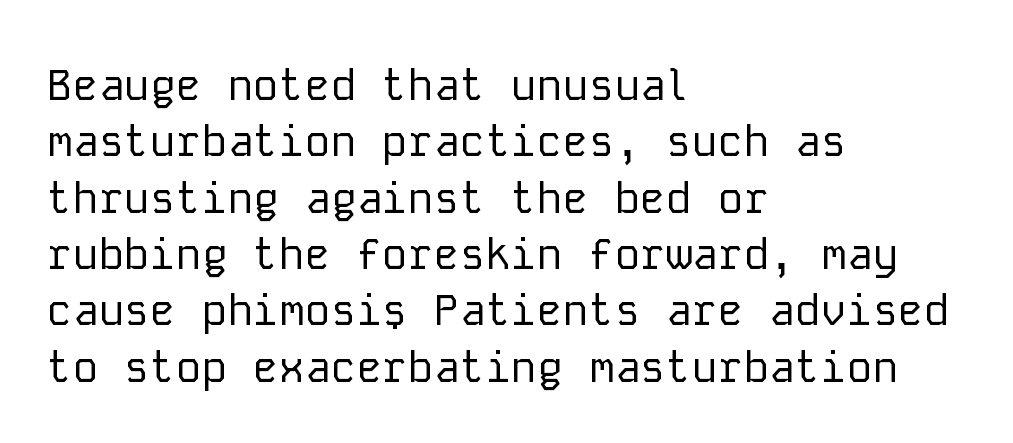
Q: Is the text bold? A: No.
Q: Is the text italic (slanted)? A: No, it is upright.
Q: Is the typeface a serif or a sans-serif typeface? A: Sans-serif.
Q: Is the text underlined? A: No.
Q: How is the paragraph aligned? A: Left-aligned.
Q: Is the spacing between letters normal or unusually wide? A: Normal.
Q: Is the spacing between lines tight, normal or loose? A: Normal.
Q: Width (condensed, normal, or wide)? A: Normal.
Q: Stroke contrast? A: Low.
Q: x-height? A: Medium.
Q: Monospaced? A: Yes.
